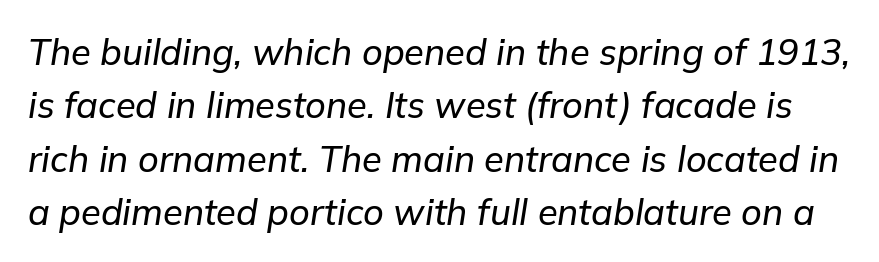
Q: Is the text italic (slanted)? A: Yes, it leans right by about 9 degrees.
Q: Is the text underlined? A: No.
Q: Is the spacing between letters normal or unusually wide? A: Normal.
Q: Is the spacing between lines tight, normal or loose? A: Normal.
Q: Width (condensed, normal, or wide)? A: Normal.
Q: Stroke contrast? A: Low.
Q: x-height? A: Medium.
Q: Monospaced? A: No.
